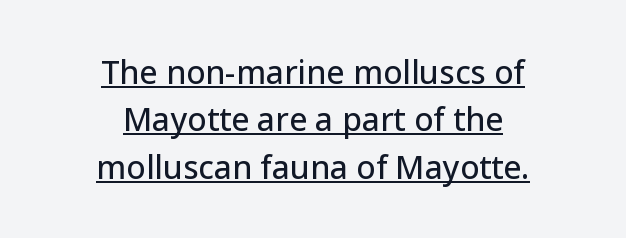
Q: Is the text italic (slanted)? A: No, it is upright.
Q: Is the typeface a serif or a sans-serif typeface? A: Sans-serif.
Q: Is the text underlined? A: Yes.
Q: How is the paragraph aligned? A: Centered.
Q: Is the spacing between letters normal or unusually wide? A: Normal.
Q: Is the spacing between lines tight, normal or loose? A: Normal.
Q: Width (condensed, normal, or wide)? A: Normal.
Q: Stroke contrast? A: Low.
Q: x-height? A: Medium.
Q: Monospaced? A: No.
